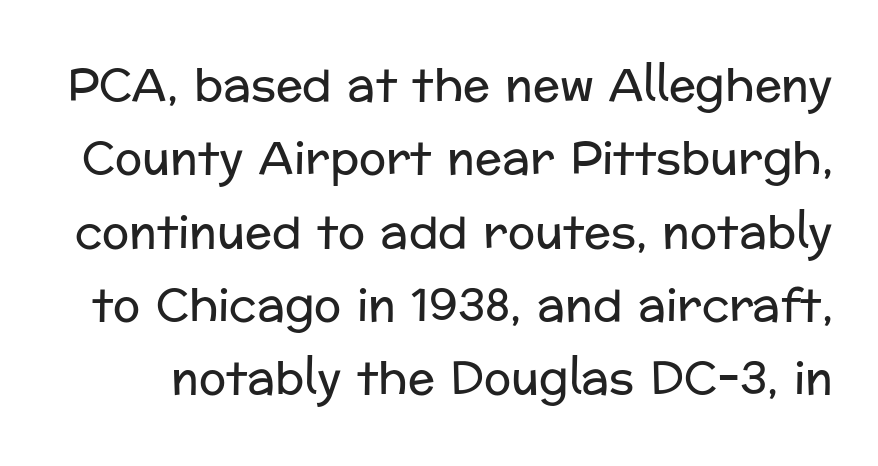
The image shows 45 px regular-weight sans-serif type, upright; set normal line spacing (1.63x), normal letter spacing, not underlined; low stroke contrast and a medium x-height.
